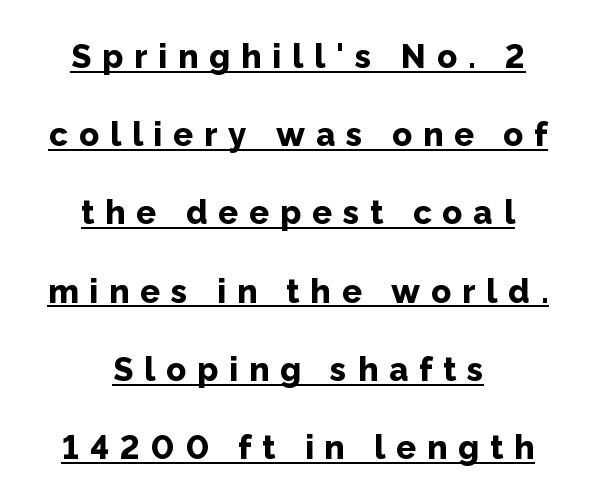
Q: Is the text bold? A: Yes.
Q: Is the text italic (slanted)? A: No, it is upright.
Q: Is the typeface a serif or a sans-serif typeface? A: Sans-serif.
Q: Is the text underlined? A: Yes.
Q: How is the paragraph aligned? A: Centered.
Q: Is the spacing between letters normal or unusually wide? A: Unusually wide.
Q: Is the spacing between lines tight, normal or loose? A: Loose.
Q: Width (condensed, normal, or wide)? A: Normal.
Q: Stroke contrast? A: Low.
Q: x-height? A: Medium.
Q: Monospaced? A: No.
